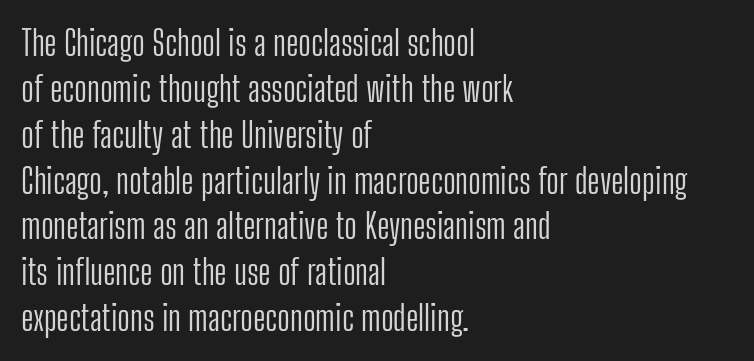
Does the copy run flush right? No — it runs flush left. On a weight scale, this lands at 450 or below. Tracking here is standard; glyphs follow each other at the usual distance. Line spacing here is normal. Ascenders rise straight up at ninety degrees.
